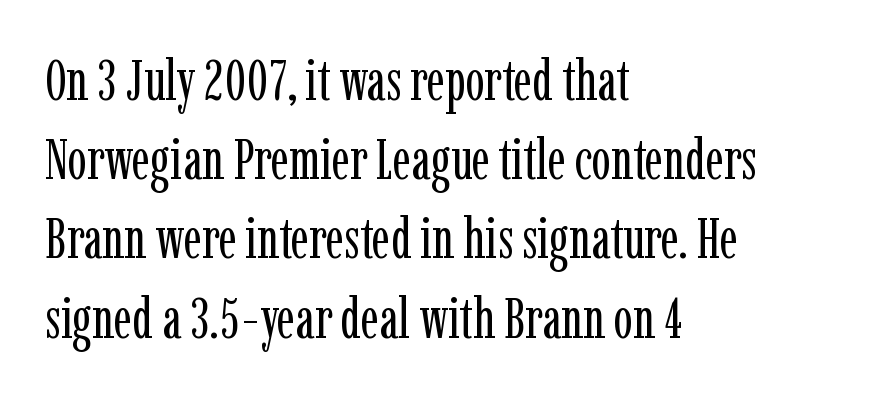
Q: Is the text bold? A: No.
Q: Is the text italic (slanted)? A: No, it is upright.
Q: Is the typeface a serif or a sans-serif typeface? A: Serif.
Q: Is the text underlined? A: No.
Q: How is the paragraph aligned? A: Left-aligned.
Q: Is the spacing between letters normal or unusually wide? A: Normal.
Q: Is the spacing between lines tight, normal or loose? A: Normal.
Q: Width (condensed, normal, or wide)? A: Condensed.
Q: Stroke contrast? A: Low.
Q: x-height? A: Medium.
Q: Monospaced? A: No.
